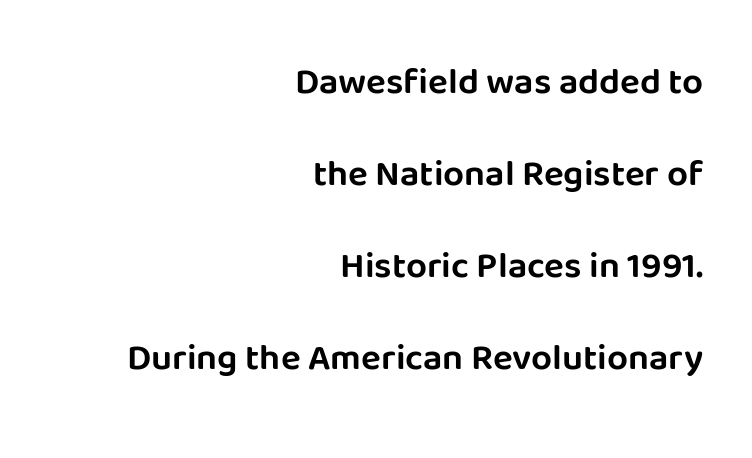
{"serif": "no", "italic": "no", "width": "normal", "stroke_contrast": "low", "x_height": "large", "monospaced": "no", "underline": "no", "align": "right", "line_spacing": "loose", "line_spacing_ratio": 2.49, "letter_spacing": "normal", "letter_spacing_em": 0.0, "glyph_px": 37}
